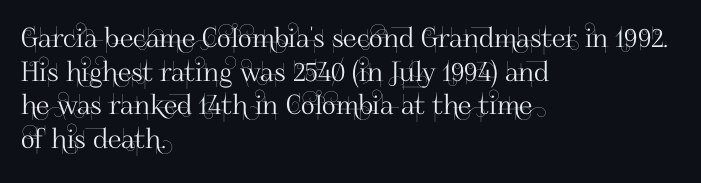
This is the regular roman posture of the typeface. Does extra space separate the letters? No, they use regular spacing. One-word summary of the alignment: left. How would I describe the line gaps? Plain and ordinary.
